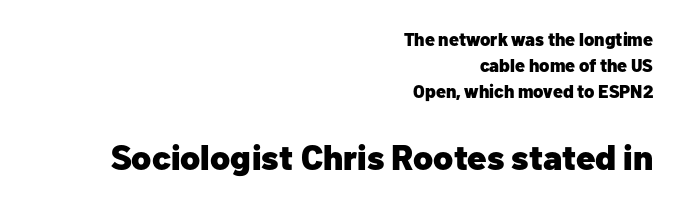
Each letter keeps its own natural width here, so spacing adapts to shape. The baseline area is clear. This is roman type, the default non-slanted kind. The more generous point size was reserved for the lower chunk.
